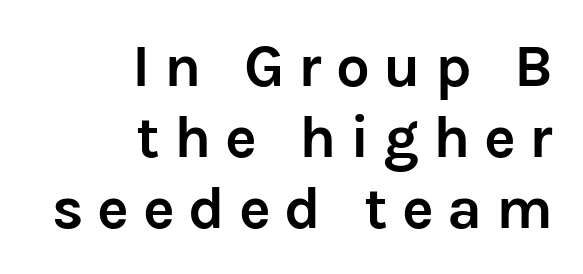
Q: Is the text bold? A: Yes.
Q: Is the text italic (slanted)? A: No, it is upright.
Q: Is the typeface a serif or a sans-serif typeface? A: Sans-serif.
Q: Is the text underlined? A: No.
Q: How is the paragraph aligned? A: Right-aligned.
Q: Is the spacing between letters normal or unusually wide? A: Unusually wide.
Q: Width (condensed, normal, or wide)? A: Normal.
Q: Stroke contrast? A: Low.
Q: x-height? A: Medium.
Q: Monospaced? A: No.
